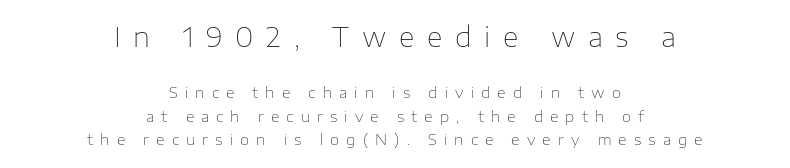
Q: Is the text bold? A: No.
Q: Is the text italic (slanted)? A: No, it is upright.
Q: Is the text underlined? A: No.
Q: How is the paragraph aligned? A: Centered.
Q: Is the spacing between letters normal or unusually wide? A: Unusually wide.
Q: Is the spacing between lines tight, normal or loose? A: Normal.
Q: Which block of text is set in a larger size, the first (top) or the second (bottom)? A: The first (top) one.
